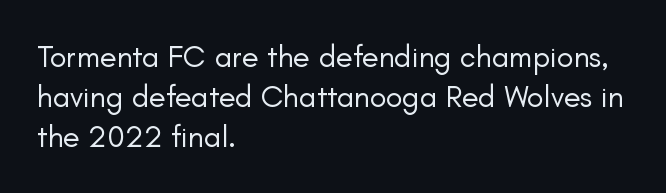
Regarding serifs, this sample does without them. Vertically, the passage feels balanced, rows spaced as you'd expect. The passage is arranged the way most books set body copy — flush left. A clean baseline with only descenders dipping below it. Glyph-to-glyph distance matches everyday printed text. The face used here is proportionally spaced, like ordinary book or web type.
